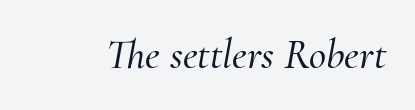
The image shows 42 px serif type, italic (leaning right); set normal letter spacing, not underlined; medium stroke contrast and a small x-height.
